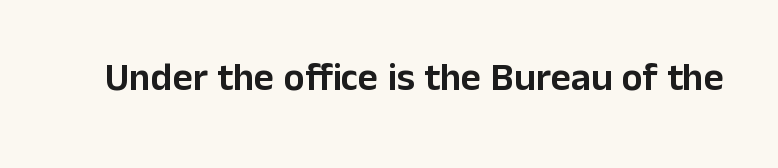
The image shows 39 px sans-serif type, upright; set normal letter spacing, not underlined; low stroke contrast and a medium x-height.
